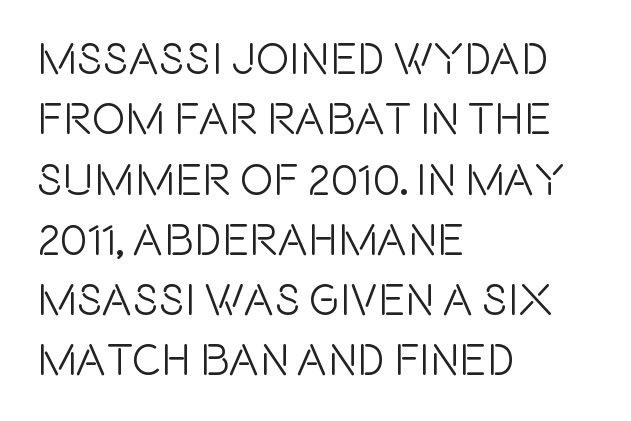
Is the letter spacing exaggerated? No — it looks like the ordinary default. The letters advance in unequal steps, a hallmark of proportional type. The compositor pushed each line to the left boundary. The lines sit at an ordinary, default distance from one another. Grotesque or geometric, the face here clearly has no serifs.
